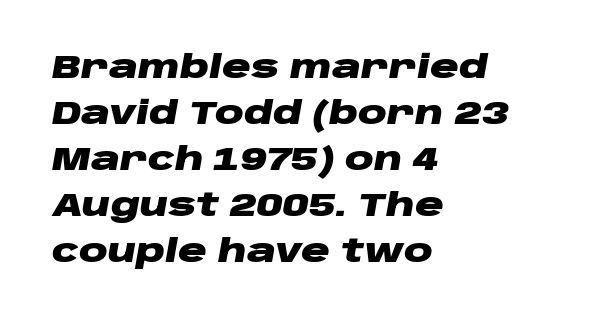
The image shows 32 px heavy, wide type, italic (leaning right); set left-aligned, normal line spacing (1.44x), normal letter spacing, not underlined; low stroke contrast and a large x-height.
